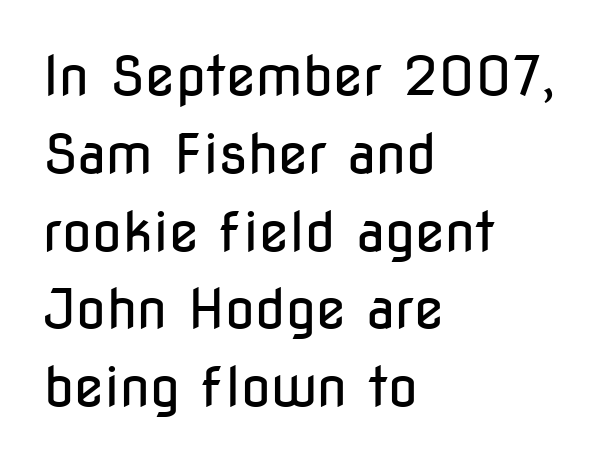
The image shows 54 px regular-weight, condensed sans-serif type, upright; set left-aligned, normal line spacing (1.44x), normal letter spacing, not underlined; low stroke contrast and a medium x-height.
